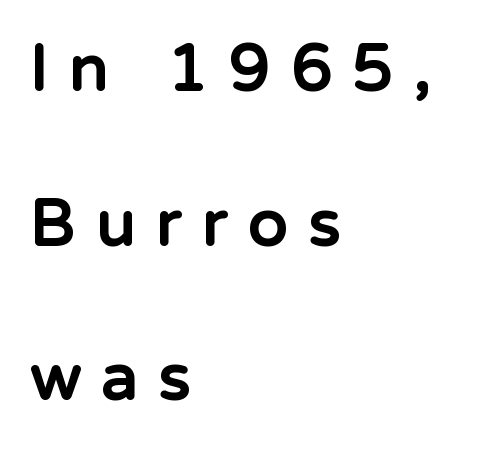
Q: Is the text bold? A: Yes.
Q: Is the text italic (slanted)? A: No, it is upright.
Q: Is the typeface a serif or a sans-serif typeface? A: Sans-serif.
Q: Is the text underlined? A: No.
Q: How is the paragraph aligned? A: Left-aligned.
Q: Is the spacing between letters normal or unusually wide? A: Unusually wide.
Q: Is the spacing between lines tight, normal or loose? A: Loose.
Q: Width (condensed, normal, or wide)? A: Normal.
Q: Stroke contrast? A: Low.
Q: x-height? A: Medium.
Q: Monospaced? A: No.
